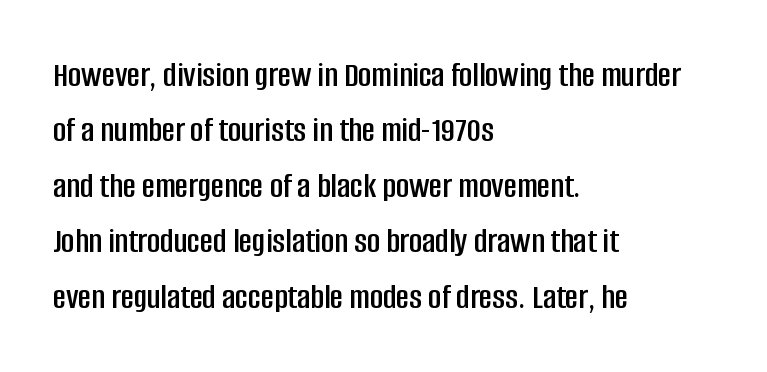
Q: Is the text italic (slanted)? A: No, it is upright.
Q: Is the typeface a serif or a sans-serif typeface? A: Sans-serif.
Q: Is the text underlined? A: No.
Q: How is the paragraph aligned? A: Left-aligned.
Q: Is the spacing between letters normal or unusually wide? A: Normal.
Q: Is the spacing between lines tight, normal or loose? A: Normal.
Q: Width (condensed, normal, or wide)? A: Condensed.
Q: Stroke contrast? A: Low.
Q: x-height? A: Large.
Q: Monospaced? A: No.
